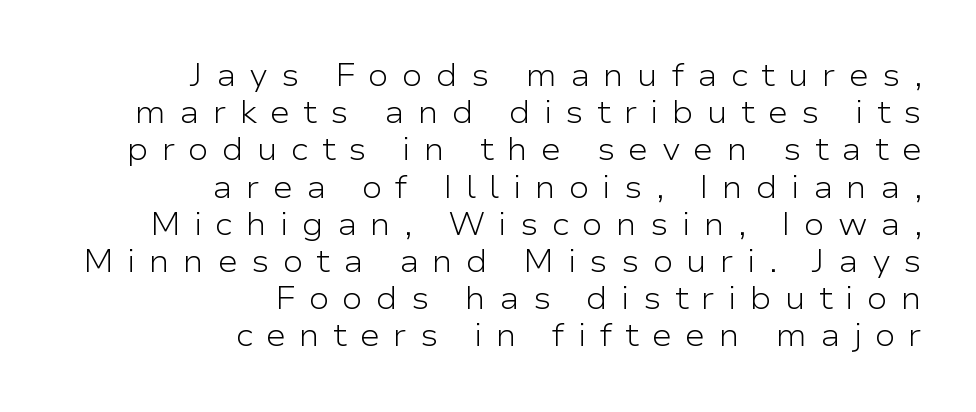
{"serif": "no", "italic": "no", "bold": "no", "weight": "light", "width": "wide", "stroke_contrast": "low", "x_height": "medium", "monospaced": "no", "underline": "no", "align": "right", "line_spacing_ratio": 1.2, "letter_spacing": "wide", "letter_spacing_em": 0.42, "glyph_px": 31}
